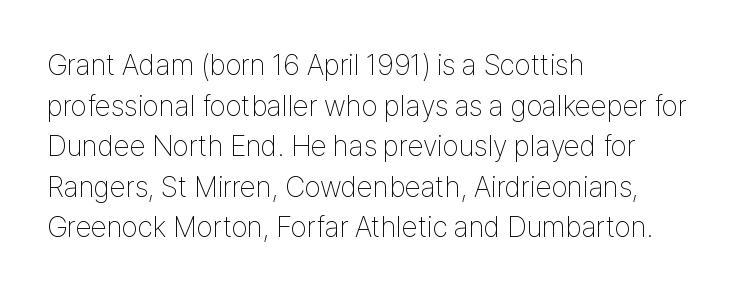
The image shows 29 px thin, condensed sans-serif type, upright; set left-aligned, normal line spacing (1.4x), normal letter spacing, not underlined; low stroke contrast and a medium x-height.
